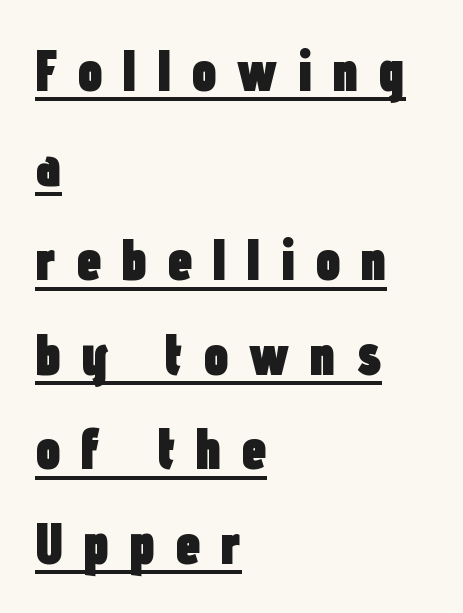
The image shows 58 px heavy, condensed sans-serif type, upright; set left-aligned, normal line spacing (1.63x), unusually wide letter spacing (+0.33 em), underlined; low stroke contrast and a medium x-height.
